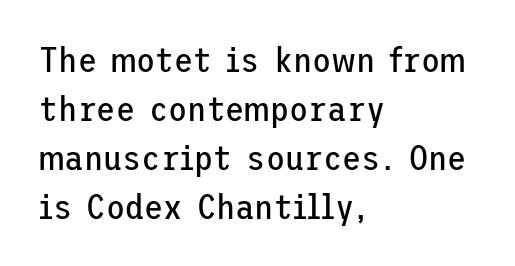
{"serif": "no", "italic": "no", "bold": "no", "weight": "regular", "width": "normal", "stroke_contrast": "low", "x_height": "medium", "underline": "no", "align": "left", "line_spacing": "normal", "line_spacing_ratio": 1.4, "letter_spacing": "normal", "letter_spacing_em": 0.0, "glyph_px": 35}
